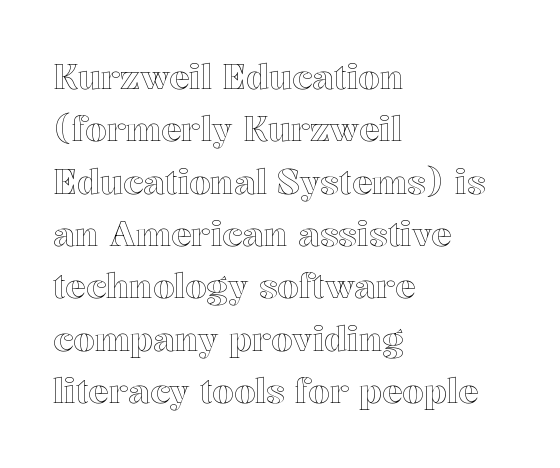
The image shows 34 px text type, upright; set left-aligned, normal line spacing (1.54x), normal letter spacing, not underlined; a medium x-height.
